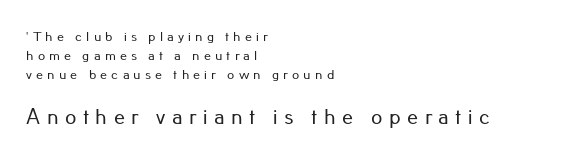
The lower block of text is set noticeably larger than the block above it. Is the letter spacing exaggerated? Yes — the characters are pushed far apart. Does the lettering tilt? It doesn't — this is upright. Unmarked baselines from the first word to the last. Honestly, the row spacing looks completely unremarkable.
